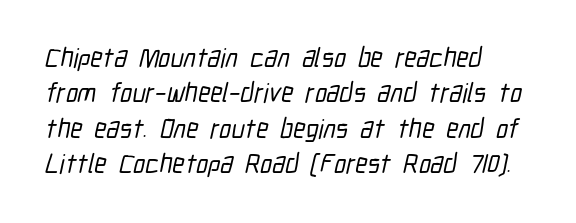
The image shows 27 px text type; set left-aligned, normal line spacing (1.31x), normal letter spacing, not underlined.
